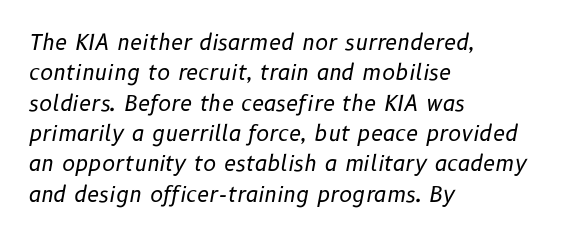
{"italic": "yes", "lean": "right", "slant_degrees": 10, "bold": "no", "underline": "no", "align": "left", "line_spacing": "normal", "line_spacing_ratio": 1.38, "letter_spacing": "normal", "letter_spacing_em": 0.0, "glyph_px": 22}
